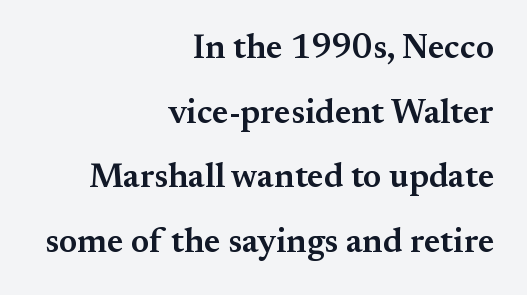
Q: Is the text bold? A: Semi-bold.
Q: Is the text italic (slanted)? A: No, it is upright.
Q: Is the typeface a serif or a sans-serif typeface? A: Serif.
Q: Is the text underlined? A: No.
Q: How is the paragraph aligned? A: Right-aligned.
Q: Is the spacing between letters normal or unusually wide? A: Normal.
Q: Is the spacing between lines tight, normal or loose? A: Loose.
Q: Width (condensed, normal, or wide)? A: Normal.
Q: Stroke contrast? A: Medium.
Q: x-height? A: Small.
Q: Monospaced? A: No.
